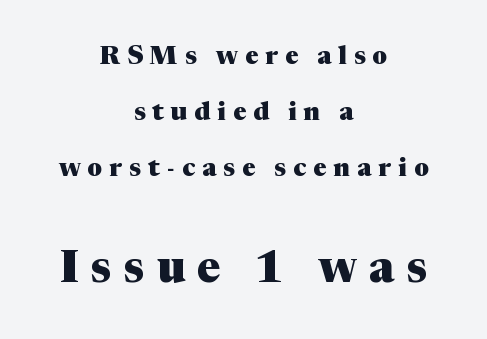
The image shows 44 px heavy serif type, upright; set centered, loose line spacing (2.25x), unusually wide letter spacing (+0.28 em), not underlined; the second (bottom) block is 1.76x larger; medium stroke contrast and a medium x-height.
